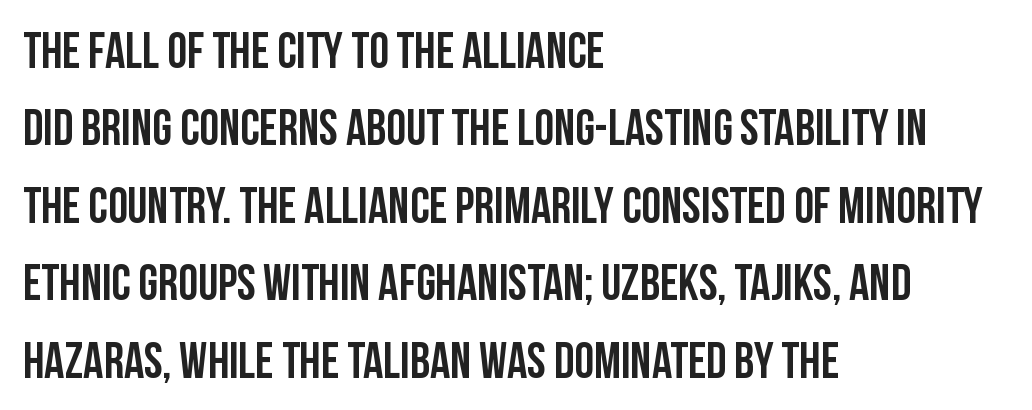
{"serif": "no", "italic": "no", "width": "condensed", "stroke_contrast": "low", "x_height": "large", "monospaced": "no", "underline": "no", "align": "left", "line_spacing": "normal", "line_spacing_ratio": 1.55, "letter_spacing": "normal", "letter_spacing_em": 0.0, "glyph_px": 50}
